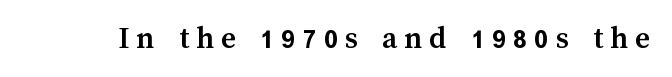
A roman cut, with each character standing at attention. Heft: maximum for text — a bold. Looks like regular typesetting: each glyph gets only the width it needs. The tracking jumps out immediately: characters are airy and widely separated. Underlining? Definitely not there.
